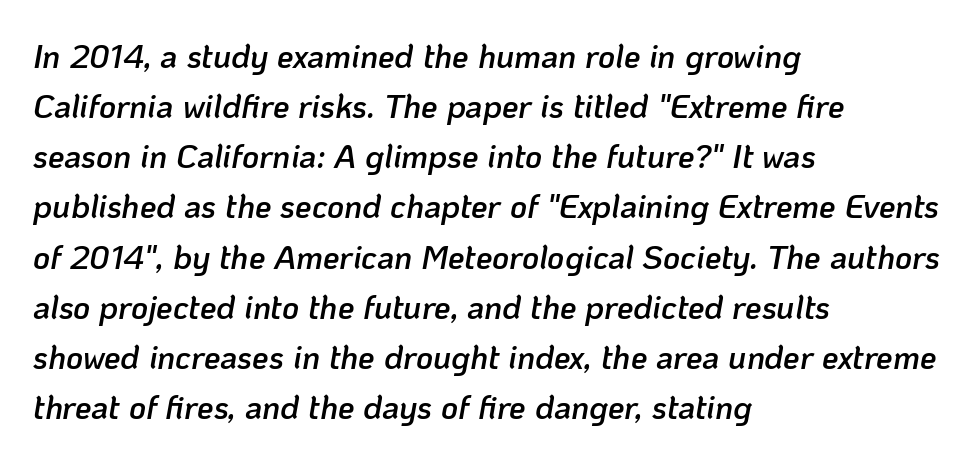
Q: Is the text bold? A: Semi-bold.
Q: Is the text italic (slanted)? A: Yes, it leans right by about 10 degrees.
Q: Is the text underlined? A: No.
Q: How is the paragraph aligned? A: Left-aligned.
Q: Is the spacing between letters normal or unusually wide? A: Normal.
Q: Is the spacing between lines tight, normal or loose? A: Normal.
Q: Width (condensed, normal, or wide)? A: Normal.
Q: Stroke contrast? A: Low.
Q: x-height? A: Medium.
Q: Monospaced? A: No.
